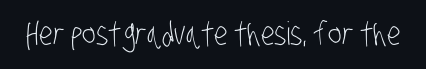
Do the characters align in a grid? No, the font is proportional. Type style note: lacks serifs. This reads as an unemphasized weight, regular at the heaviest. Inter-character spacing is left at the font's built-in metrics. No word sits above an underline.
